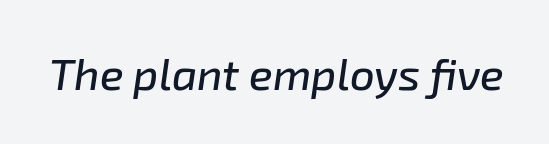
{"italic": "yes", "lean": "right", "slant_degrees": 8, "width": "normal", "stroke_contrast": "low", "x_height": "medium", "monospaced": "no", "underline": "no", "letter_spacing": "normal", "letter_spacing_em": 0.0, "glyph_px": 44}
